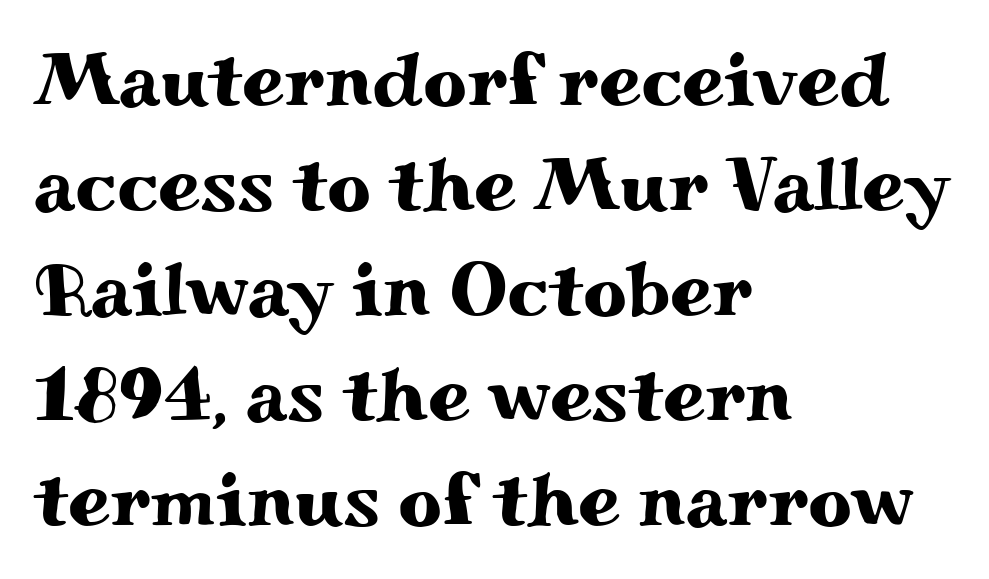
The image shows 76 px wide serif type, upright; set left-aligned, normal line spacing (1.38x), normal letter spacing, not underlined; medium stroke contrast and a small x-height.
